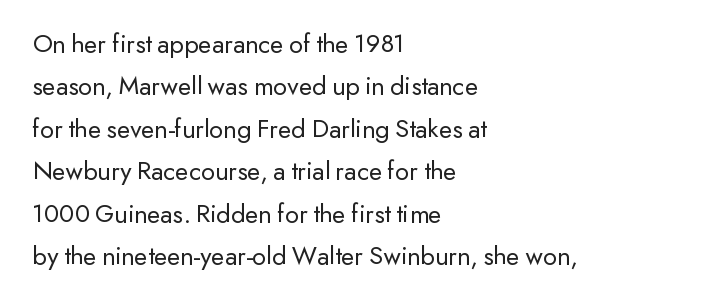
The image shows 27 px text type, upright; set left-aligned, normal line spacing (1.57x), normal letter spacing, not underlined.
